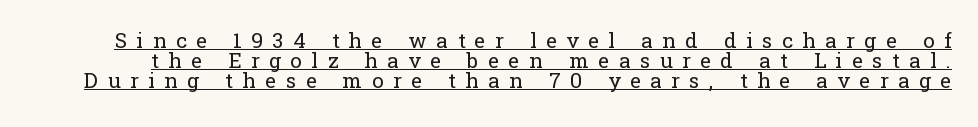
A typesetter would mark this as roman, not italic. Compared with a typical body face, this is equally light or lighter still. Leading: reduced. The sample's only ornament is a line tracing under the words.
